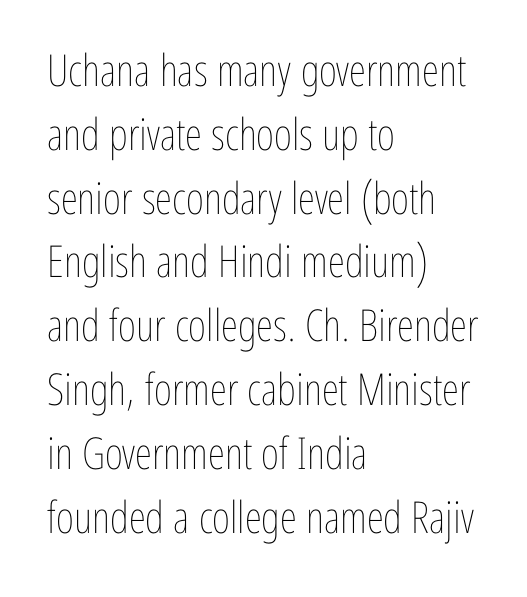
The image shows 44 px thin, condensed type, upright; set left-aligned, normal line spacing (1.45x), normal letter spacing, not underlined; low stroke contrast and a medium x-height.
